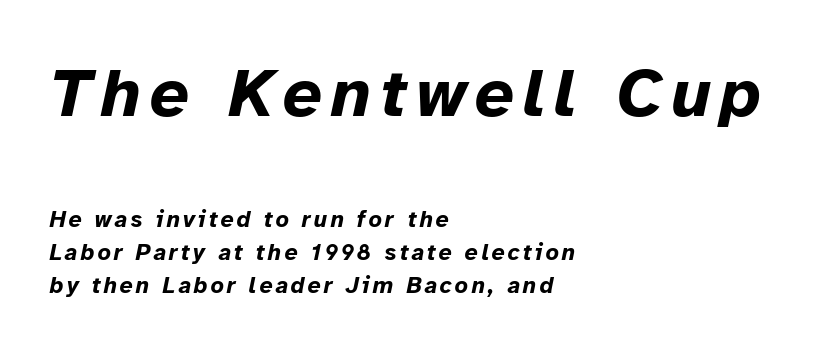
The image shows 69 px bold type, italic (leaning right); set left-aligned, normal line spacing (1.44x), not underlined; the first (top) block is 3.0x larger; low stroke contrast and a medium x-height.
